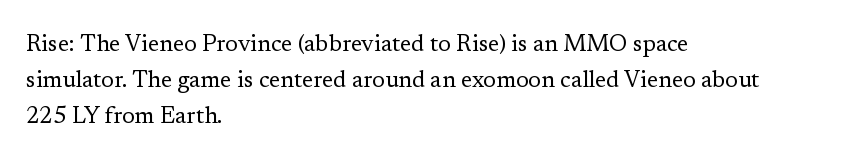
The foot of each line stays bare and open. It's the straight-up-and-down kind of type. The gaps between neighbouring characters are ordinary and unremarkable. A normal amount of white space separates one row of letters from the next. Typeset ragged right — the left edge is the straight one. Is the stroke heavy? The answer is a plain regular-or-lighter.
